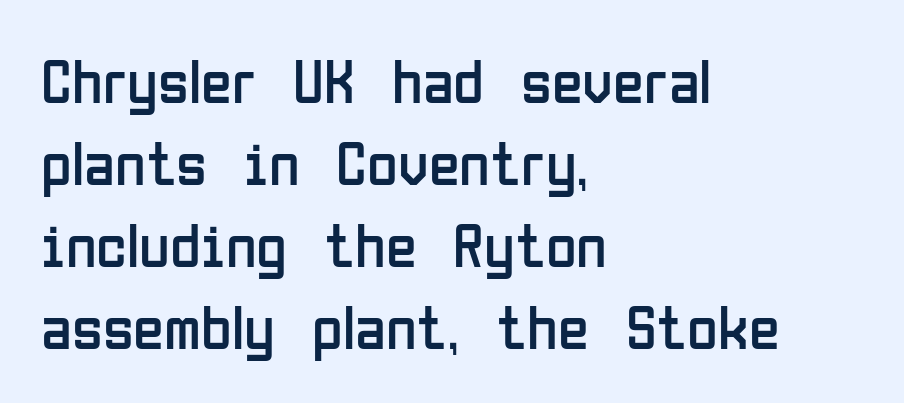
{"serif": "no", "italic": "no", "bold": "no", "weight": "regular", "width": "condensed", "stroke_contrast": "low", "x_height": "medium", "monospaced": "no", "underline": "no", "align": "left", "line_spacing": "normal", "line_spacing_ratio": 1.3, "letter_spacing": "normal", "letter_spacing_em": 0.0, "glyph_px": 63}
